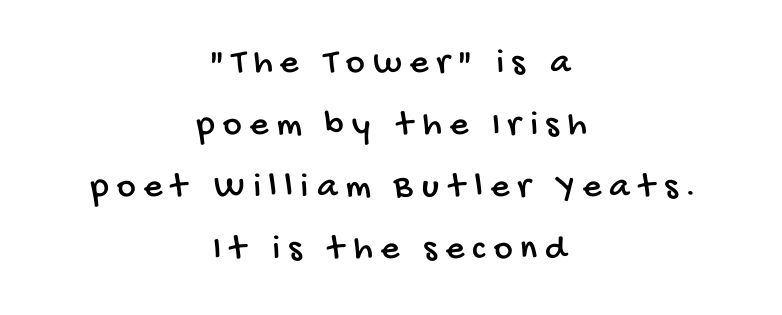
Q: Is the typeface a serif or a sans-serif typeface? A: Sans-serif.
Q: Is the text underlined? A: No.
Q: How is the paragraph aligned? A: Centered.
Q: Is the spacing between letters normal or unusually wide? A: Unusually wide.
Q: Width (condensed, normal, or wide)? A: Condensed.
Q: Stroke contrast? A: Low.
Q: x-height? A: Large.
Q: Monospaced? A: No.
